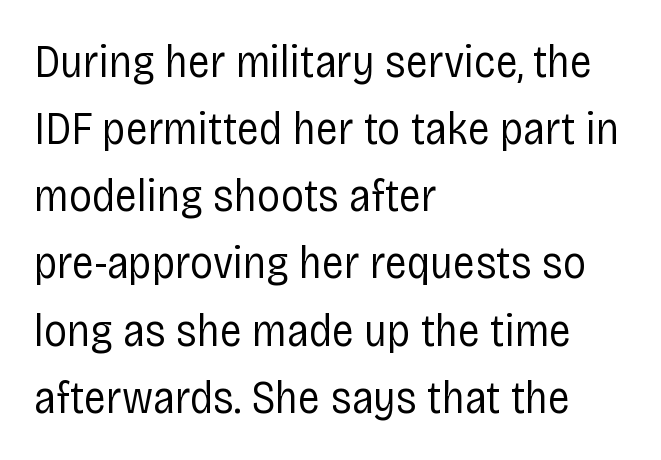
The image shows 46 px regular-weight, condensed sans-serif type, upright; set left-aligned, normal line spacing (1.46x), normal letter spacing, not underlined; low stroke contrast and a large x-height.
